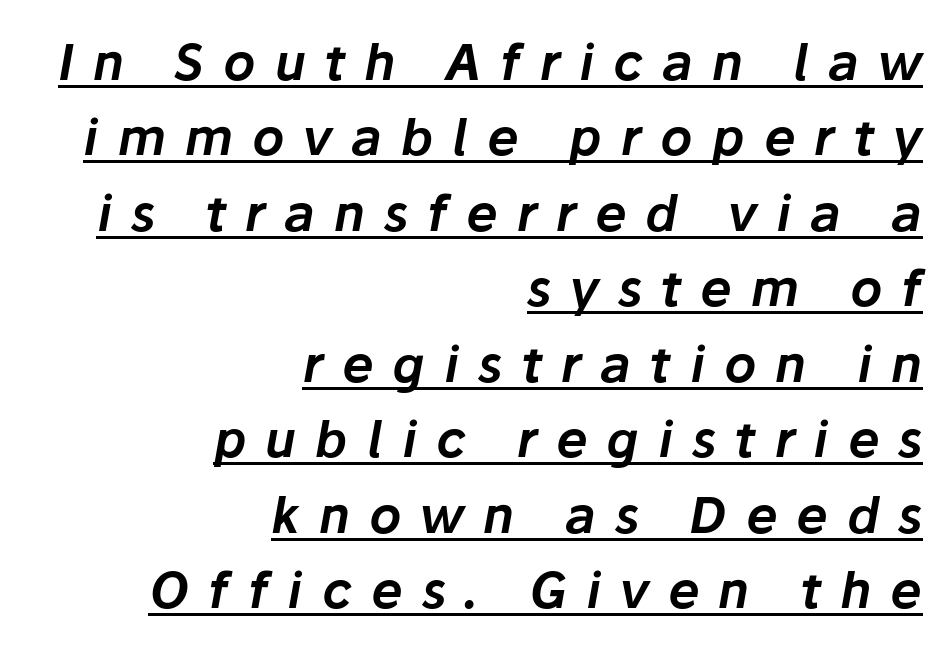
The image shows 50 px text type, italic (leaning right); set right-aligned, normal line spacing (1.51x), unusually wide letter spacing (+0.38 em), underlined; low stroke contrast and a medium x-height.
